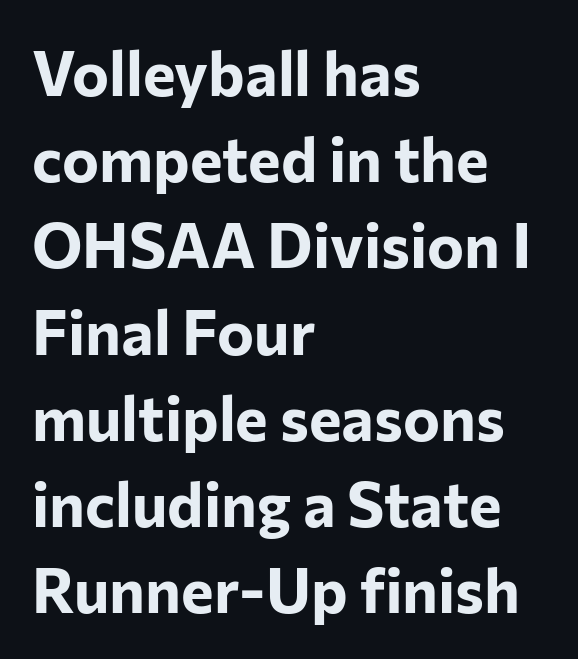
The image shows 62 px bold sans-serif type, upright; set left-aligned, normal line spacing (1.39x), normal letter spacing, not underlined; low stroke contrast and a medium x-height.
